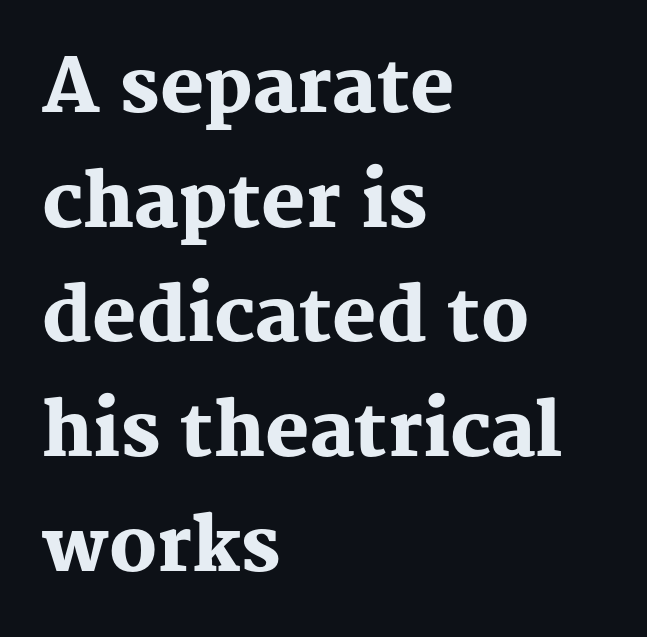
Visually the block forms a straight wall on the left and a jagged coastline on the right. Glance below the letters and you will spot only blank space. Note the varied advance widths — an 'i' is clearly narrower than an 'm'. The line texture is even and compact thanks to regular tracking. The type sits square on the baseline with zero lean.
